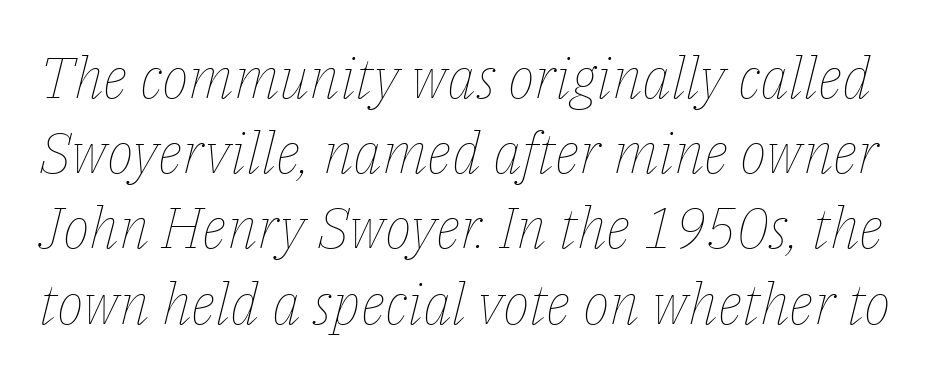
How would I describe the line gaps? Plain and ordinary. Tracking here is standard; glyphs follow each other at the usual distance. The specimen reads as italic at a glance. Underlining? Definitely not there. This sample has the flowing, uneven cadence of proportional lettering. This is not heavy type; no bold has been used.
